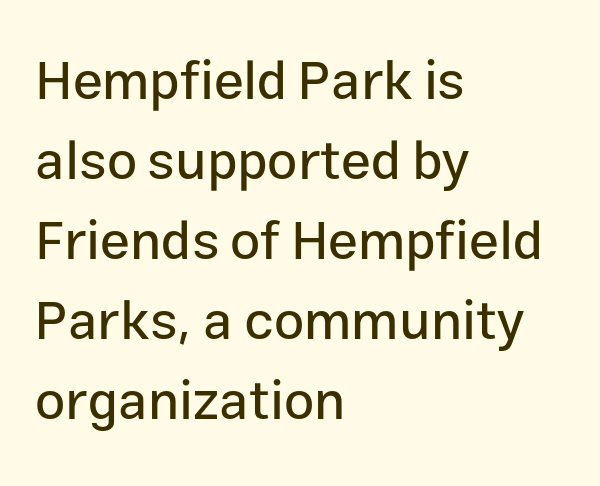
The paragraph has a hard left edge and a soft right edge. Normally led — the rows are evenly, conventionally spaced. The gaps between neighbouring characters are ordinary and unremarkable. The specimen omits any rule beneath the text block's lines. Every stem runs plumb, perpendicular to the baseline.
